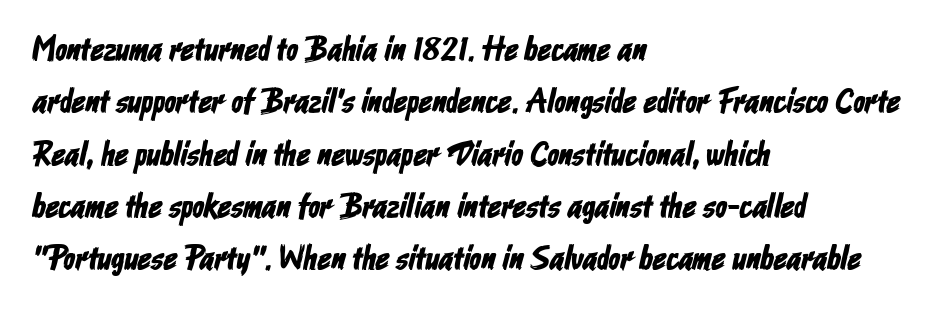
The image shows 34 px condensed sans-serif type; set left-aligned, normal line spacing (1.54x), normal letter spacing, not underlined; low stroke contrast and a medium x-height.
